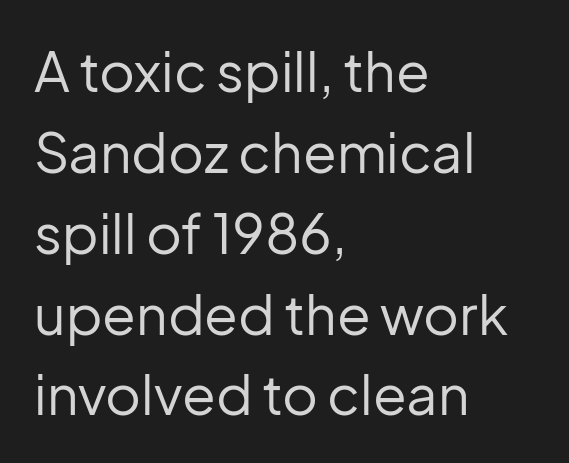
The image shows 55 px regular-weight sans-serif type, upright; set left-aligned, normal line spacing (1.47x), normal letter spacing, not underlined; low stroke contrast and a medium x-height.
